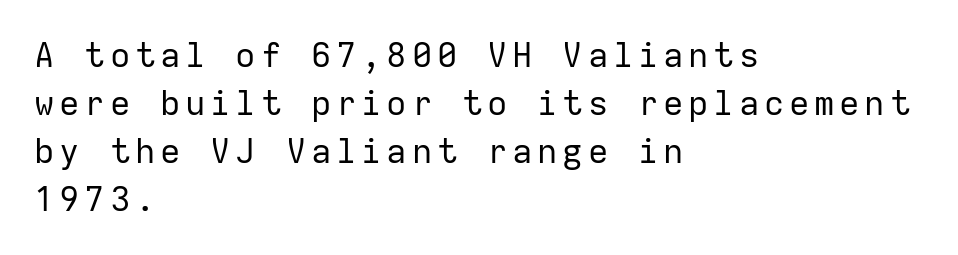
The image shows 34 px regular-weight sans-serif type, upright, monospaced; set left-aligned, normal line spacing (1.41x), not underlined; low stroke contrast and a medium x-height.
